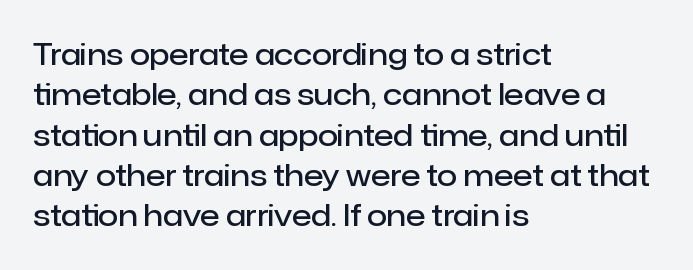
{"serif": "no", "italic": "no", "bold": "semi", "weight": "semibold", "width": "normal", "stroke_contrast": "low", "x_height": "medium", "monospaced": "no", "underline": "no", "align": "left", "line_spacing": "normal", "line_spacing_ratio": 1.39, "letter_spacing": "normal", "letter_spacing_em": 0.0, "glyph_px": 29}
